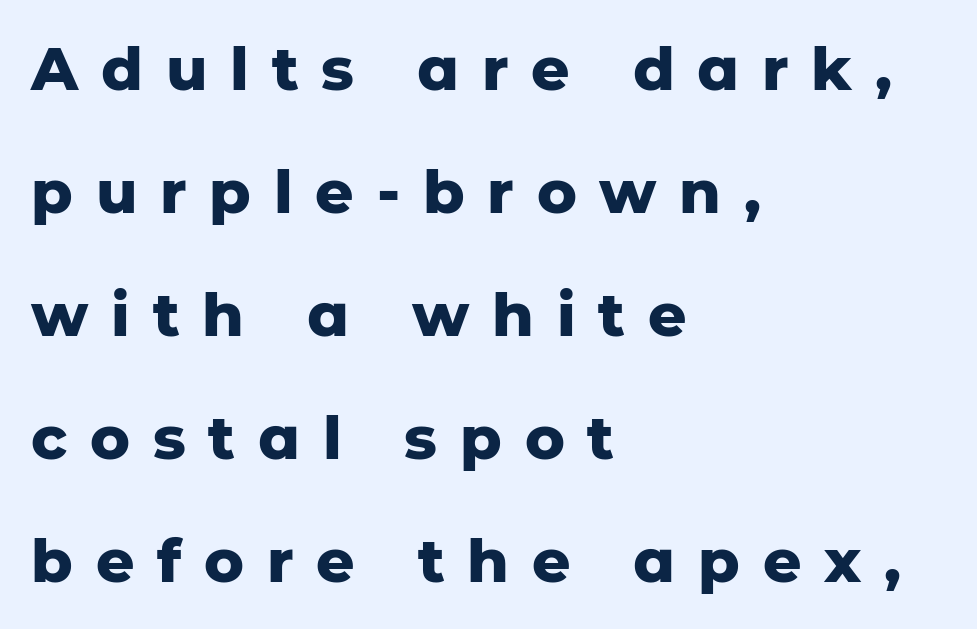
I'd call this a sans setting — the letters go barefoot. Compared with an ordinary text face, these strokes are far heavier — a full bold. This rendering widens character spacing well past its baseline value. Left-aligned paragraph, ragged on the right. Style check: upright. The passage shown is not underscored anywhere.
